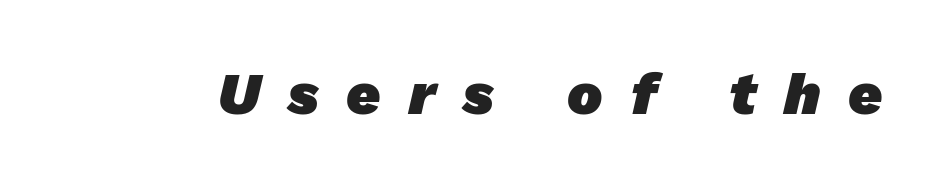
The image shows 59 px heavy sans-serif type; set unusually wide letter spacing (+0.47 em), not underlined; low stroke contrast and a medium x-height.
